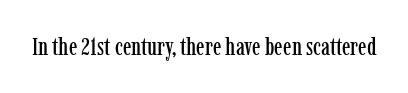
If you drew a line through each stem, it would be perfectly vertical. Characters follow at the spacing the type designer built in. The words here are not underlined.
